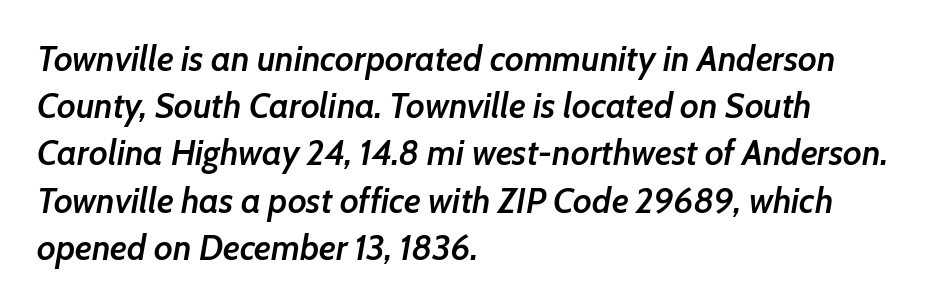
{"italic": "yes", "lean": "right", "slant_degrees": 7, "bold": "semi", "weight": "semibold", "width": "normal", "stroke_contrast": "low", "x_height": "medium", "monospaced": "no", "underline": "no", "align": "left", "line_spacing": "normal", "line_spacing_ratio": 1.35, "letter_spacing": "normal", "letter_spacing_em": 0.0, "glyph_px": 35}
